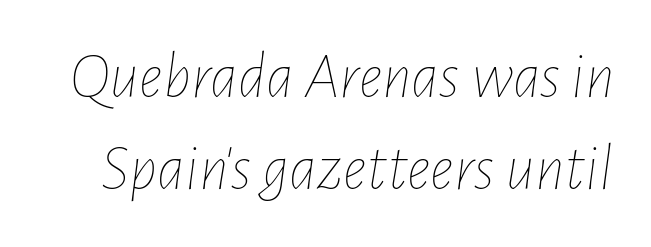
{"italic": "yes", "lean": "right", "slant_degrees": 7, "bold": "no", "weight": "thin", "width": "condensed", "stroke_contrast": "low", "x_height": "medium", "monospaced": "no", "underline": "no", "line_spacing": "normal", "line_spacing_ratio": 1.4, "letter_spacing": "normal", "letter_spacing_em": 0.0, "glyph_px": 66}
